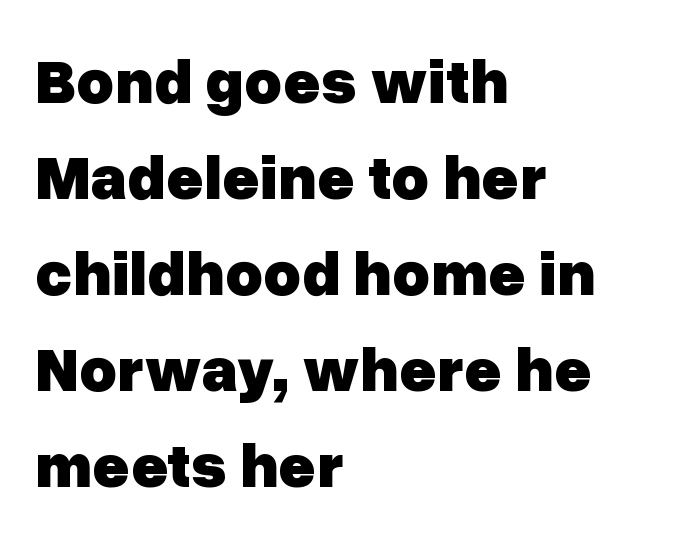
These lines keep a tight, regular rhythm from letter to letter. These lines are rendered in a variable-pitch font. These lines sit exactly where default settings would place them. The typesetter chose a ragged-right arrangement here.
